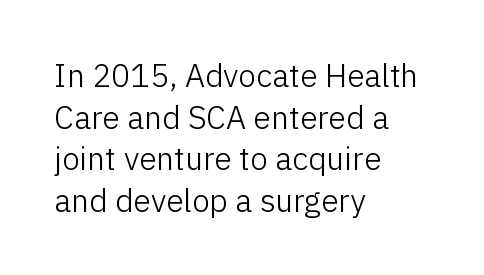
{"serif": "no", "italic": "no", "bold": "no", "weight": "light", "width": "normal", "stroke_contrast": "low", "x_height": "medium", "monospaced": "no", "underline": "no", "align": "left", "line_spacing": "normal", "line_spacing_ratio": 1.3, "letter_spacing": "normal", "letter_spacing_em": 0.0, "glyph_px": 32}
